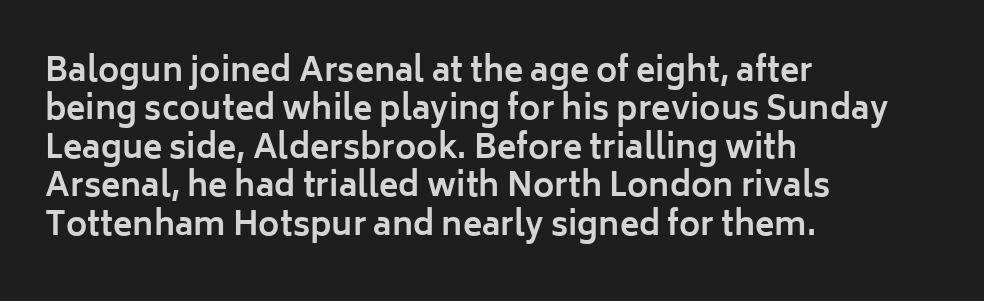
The image shows 32 px bold sans-serif type, upright; set left-aligned, line spacing 1.2x, normal letter spacing, not underlined; low stroke contrast and a medium x-height.
